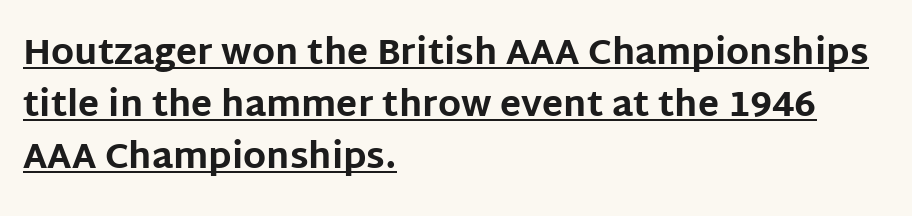
{"serif": "no", "italic": "no", "bold": "yes", "weight": "bold", "width": "normal", "stroke_contrast": "low", "x_height": "large", "monospaced": "no", "underline": "yes", "align": "left", "line_spacing": "normal", "line_spacing_ratio": 1.49, "letter_spacing": "normal", "letter_spacing_em": 0.0, "glyph_px": 35}
